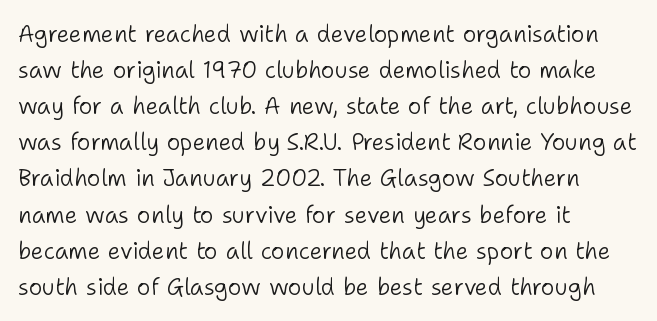
Nothing unusual about the tracking: characters are spaced as the font intends. The typesetter chose a ragged-right arrangement here. Vertical strokes here are truly vertical. In terms of leading, this rendering sits right in the middle.
